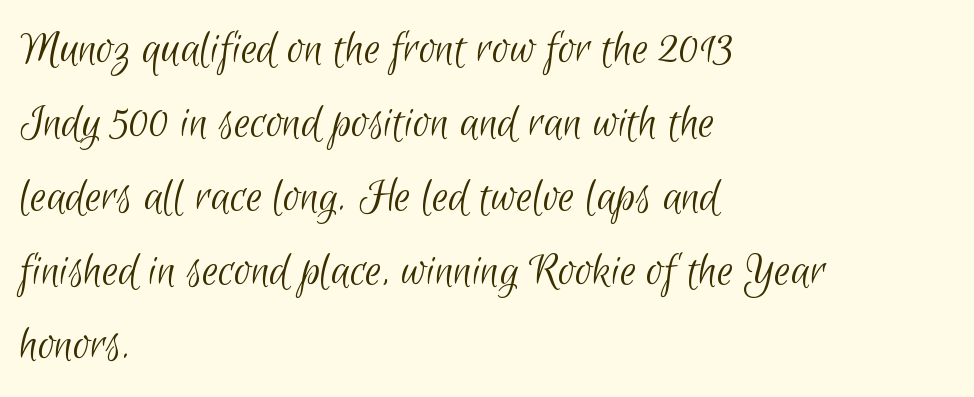
The image shows 51 px light, condensed sans-serif type; set left-aligned, normal line spacing (1.45x), normal letter spacing, not underlined; low stroke contrast and a small x-height.
